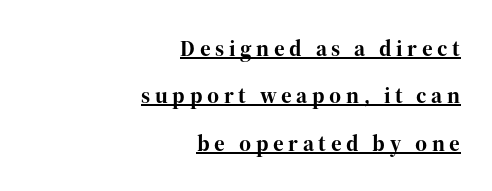
Q: Is the text bold? A: Yes.
Q: Is the text italic (slanted)? A: No, it is upright.
Q: Is the text underlined? A: Yes.
Q: How is the paragraph aligned? A: Right-aligned.
Q: Is the spacing between letters normal or unusually wide? A: Unusually wide.
Q: Is the spacing between lines tight, normal or loose? A: Loose.
